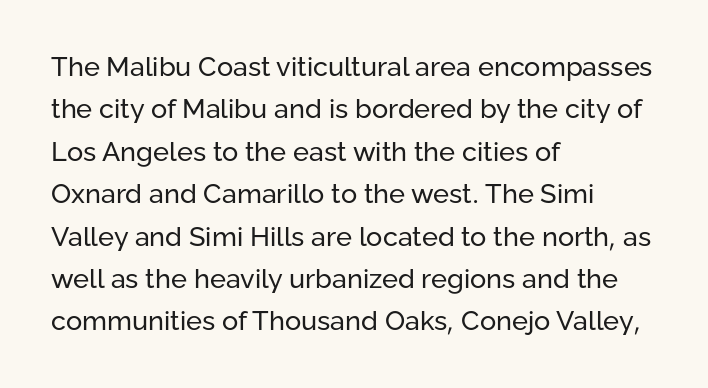
Characters follow at the spacing the type designer built in. Where is the straight margin? On the left. Weight: regular or lighter. Check the space under the baseline: it is left empty. Each new line begins a customary step beneath the previous one.
